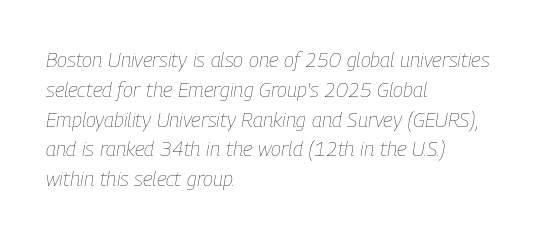
Q: Is the text bold? A: No.
Q: Is the text italic (slanted)? A: Yes, it leans right by about 9 degrees.
Q: Is the text underlined? A: No.
Q: How is the paragraph aligned? A: Left-aligned.
Q: Is the spacing between letters normal or unusually wide? A: Normal.
Q: Is the spacing between lines tight, normal or loose? A: Normal.
